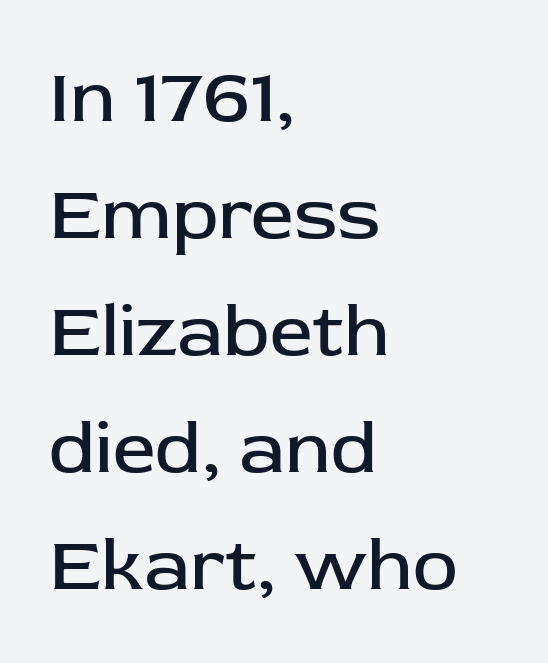
Q: Is the text bold? A: No.
Q: Is the text italic (slanted)? A: No, it is upright.
Q: Is the typeface a serif or a sans-serif typeface? A: Sans-serif.
Q: Is the text underlined? A: No.
Q: How is the paragraph aligned? A: Left-aligned.
Q: Is the spacing between letters normal or unusually wide? A: Normal.
Q: Is the spacing between lines tight, normal or loose? A: Normal.
Q: Width (condensed, normal, or wide)? A: Normal.
Q: Stroke contrast? A: Low.
Q: x-height? A: Medium.
Q: Monospaced? A: No.
